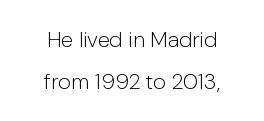
{"italic": "no", "bold": "no", "underline": "no", "align": "center", "line_spacing": "loose", "line_spacing_ratio": 1.9, "letter_spacing": "normal", "letter_spacing_em": 0.0, "glyph_px": 22}
